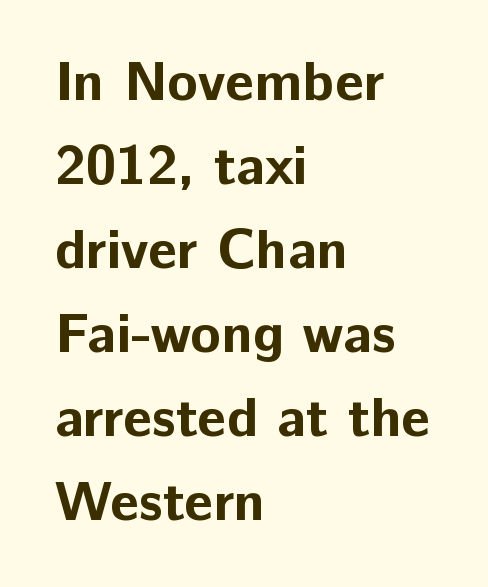
The line-height multiplier appears to be the usual default. Is the block centered? No — it sits flush against the left margin. Tracking value appears to be zero — textbook default spacing. On the weight axis this lands at bold, roughly 700. Words float on clear page, feet unadorned.
